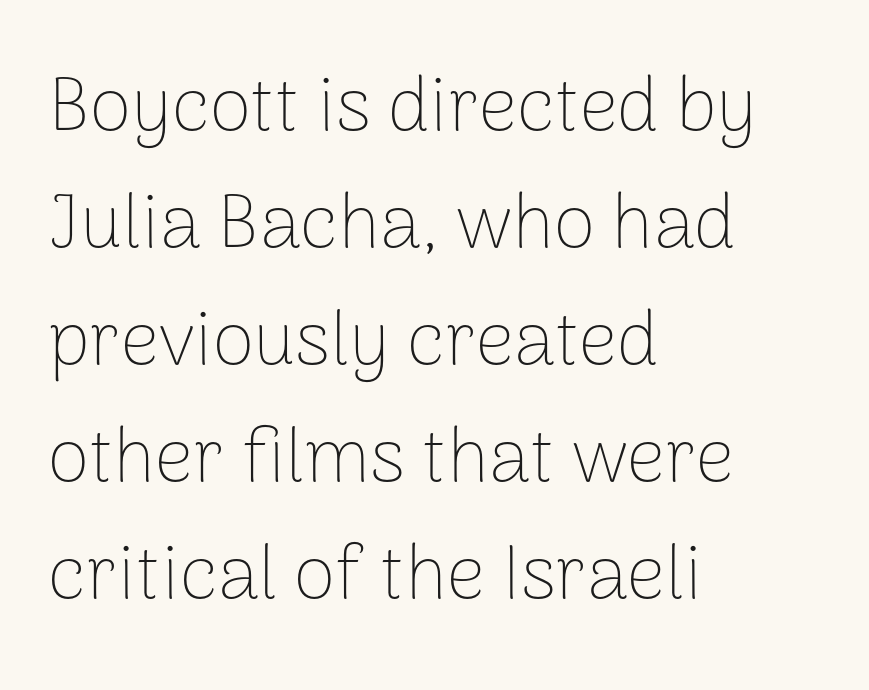
{"serif": "no", "italic": "no", "bold": "no", "weight": "thin", "width": "normal", "stroke_contrast": "low", "x_height": "medium", "monospaced": "no", "underline": "no", "align": "left", "line_spacing": "normal", "line_spacing_ratio": 1.54, "letter_spacing": "normal", "letter_spacing_em": 0.0, "glyph_px": 76}
